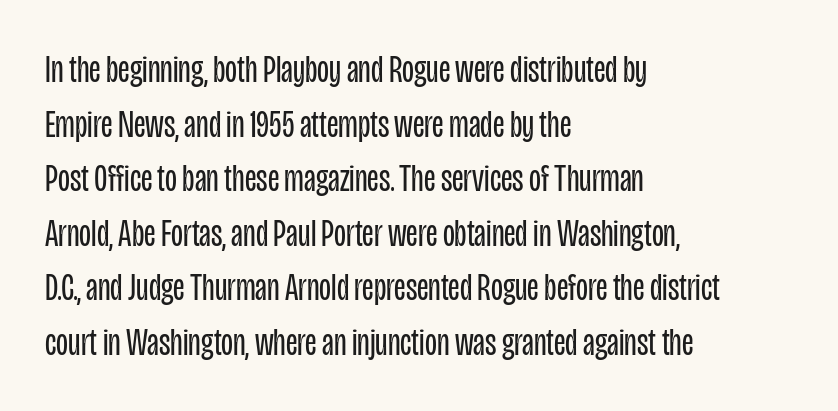
{"serif": "no", "italic": "no", "bold": "no", "weight": "regular", "width": "condensed", "stroke_contrast": "low", "x_height": "large", "monospaced": "no", "underline": "no", "align": "left", "line_spacing": "normal", "line_spacing_ratio": 1.4, "letter_spacing": "normal", "letter_spacing_em": 0.0, "glyph_px": 39}
